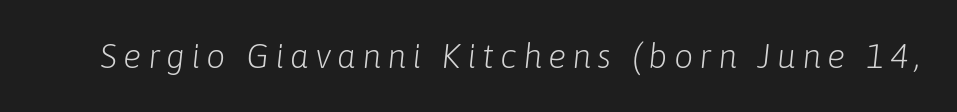
The image shows 34 px light type, italic (leaning right); set not underlined; low stroke contrast and a medium x-height.
